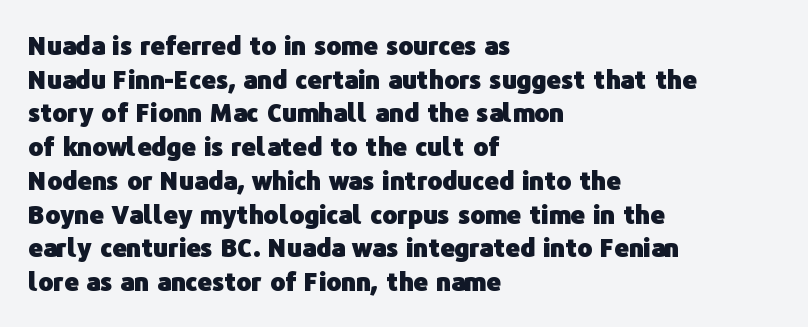
{"italic": "no", "bold": "yes", "underline": "no", "align": "left", "line_spacing": "normal", "line_spacing_ratio": 1.35, "letter_spacing": "normal", "letter_spacing_em": 0.0, "glyph_px": 25}
